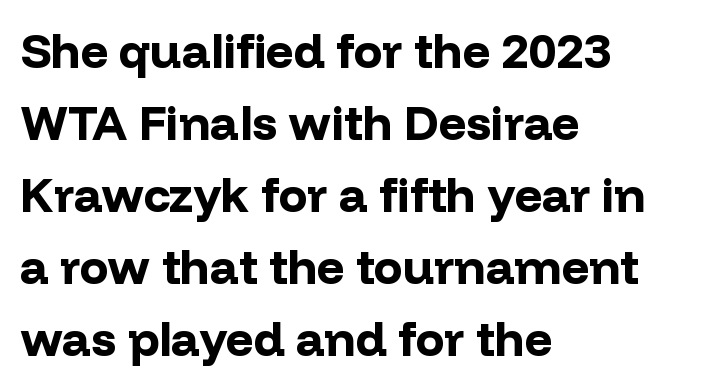
Designer's note — italics off, roman on. Reading down the column, the eye jumps a familiar distance to each next line. Is the letter spacing exaggerated? No — it looks like the ordinary default. The passage shown is not underscored anywhere. Varying glyph widths throughout — classic text-font behaviour.
